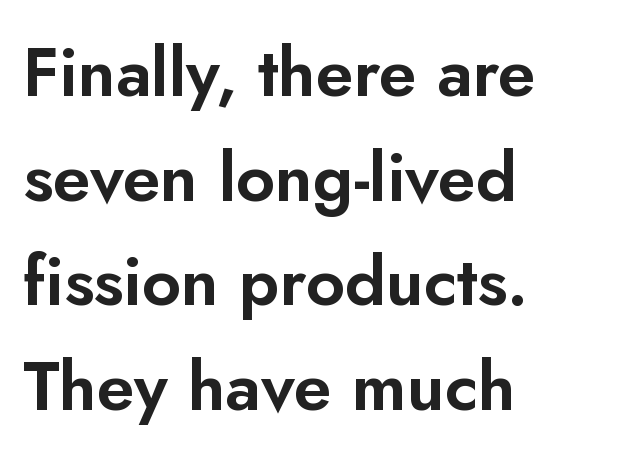
Q: Is the text italic (slanted)? A: No, it is upright.
Q: Is the typeface a serif or a sans-serif typeface? A: Sans-serif.
Q: Is the text underlined? A: No.
Q: How is the paragraph aligned? A: Left-aligned.
Q: Is the spacing between letters normal or unusually wide? A: Normal.
Q: Is the spacing between lines tight, normal or loose? A: Normal.
Q: Width (condensed, normal, or wide)? A: Normal.
Q: Stroke contrast? A: Low.
Q: x-height? A: Small.
Q: Monospaced? A: No.
